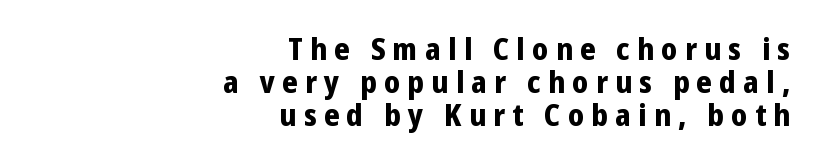
The image shows 31 px bold, condensed sans-serif type, upright; set right-aligned, tight line spacing (1.07x), unusually wide letter spacing (+0.24 em), not underlined; low stroke contrast and a medium x-height.
